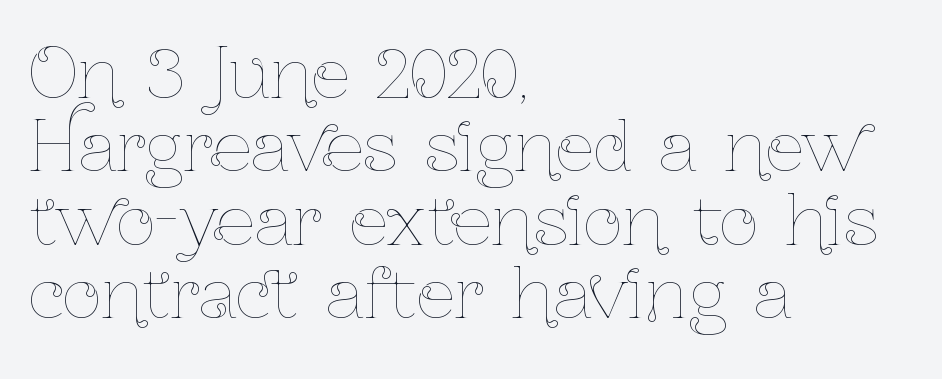
The image shows 68 px thin, condensed type, upright; set left-aligned, tight line spacing (1.08x), normal letter spacing, not underlined; low stroke contrast and a medium x-height.
